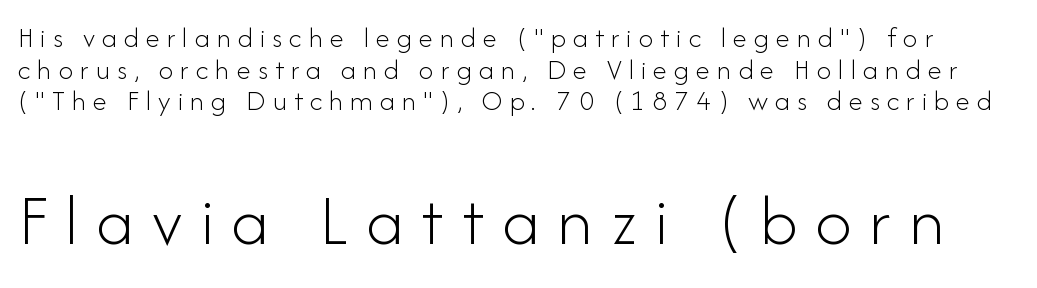
{"serif": "no", "italic": "no", "bold": "no", "weight": "light", "width": "normal", "stroke_contrast": "low", "x_height": "small", "monospaced": "no", "underline": "no", "line_spacing": "tight", "line_spacing_ratio": 1.09, "letter_spacing": "wide", "letter_spacing_em": 0.24, "larger_block": "second", "size_ratio": 2.52, "glyph_px": 73}
